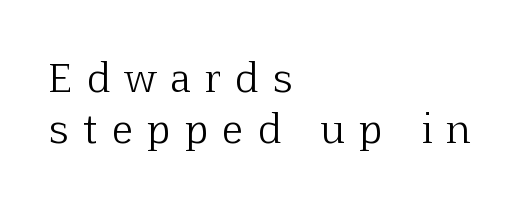
Q: Is the text bold? A: No.
Q: Is the text italic (slanted)? A: No, it is upright.
Q: Is the typeface a serif or a sans-serif typeface? A: Serif.
Q: Is the text underlined? A: No.
Q: How is the paragraph aligned? A: Left-aligned.
Q: Is the spacing between letters normal or unusually wide? A: Unusually wide.
Q: Is the spacing between lines tight, normal or loose? A: Normal.
Q: Width (condensed, normal, or wide)? A: Normal.
Q: Stroke contrast? A: Low.
Q: x-height? A: Medium.
Q: Monospaced? A: No.
